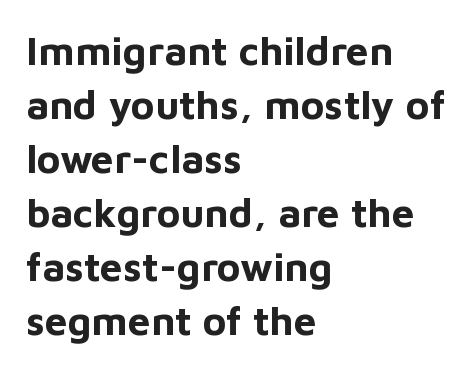
Q: Is the text bold? A: Yes.
Q: Is the text italic (slanted)? A: No, it is upright.
Q: Is the typeface a serif or a sans-serif typeface? A: Sans-serif.
Q: Is the text underlined? A: No.
Q: How is the paragraph aligned? A: Left-aligned.
Q: Is the spacing between letters normal or unusually wide? A: Normal.
Q: Is the spacing between lines tight, normal or loose? A: Normal.
Q: Width (condensed, normal, or wide)? A: Normal.
Q: Stroke contrast? A: Low.
Q: x-height? A: Medium.
Q: Monospaced? A: No.
